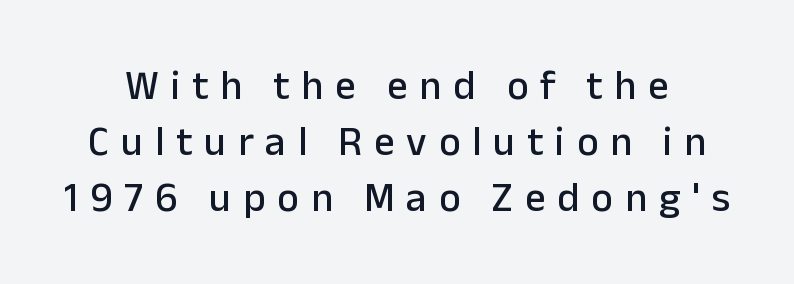
Q: Is the text italic (slanted)? A: No, it is upright.
Q: Is the typeface a serif or a sans-serif typeface? A: Sans-serif.
Q: Is the text underlined? A: No.
Q: Is the spacing between letters normal or unusually wide? A: Unusually wide.
Q: Is the spacing between lines tight, normal or loose? A: Normal.
Q: Width (condensed, normal, or wide)? A: Normal.
Q: Stroke contrast? A: Low.
Q: x-height? A: Medium.
Q: Monospaced? A: No.
